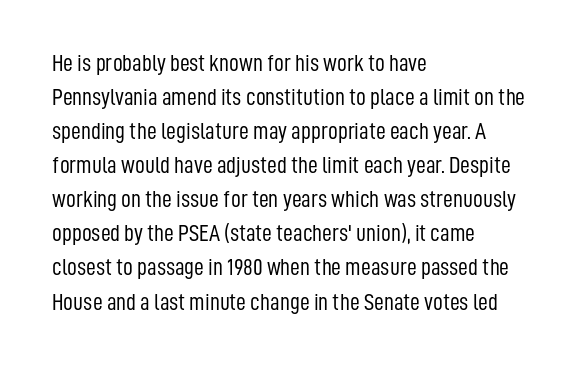
Q: Is the text bold? A: No.
Q: Is the text italic (slanted)? A: No, it is upright.
Q: Is the text underlined? A: No.
Q: How is the paragraph aligned? A: Left-aligned.
Q: Is the spacing between letters normal or unusually wide? A: Normal.
Q: Is the spacing between lines tight, normal or loose? A: Normal.
